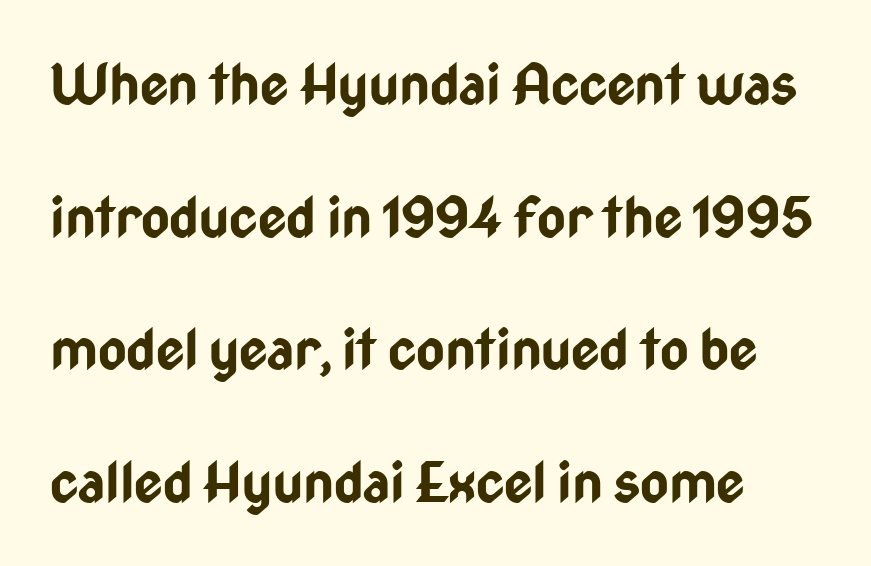
The letters stand upright; this is a roman face. Do the characters align in a grid? No, the font is proportional. I'd describe the lettering as bold — thick and assertive. Honestly, the letter spacing is just normal — you wouldn't notice it.
